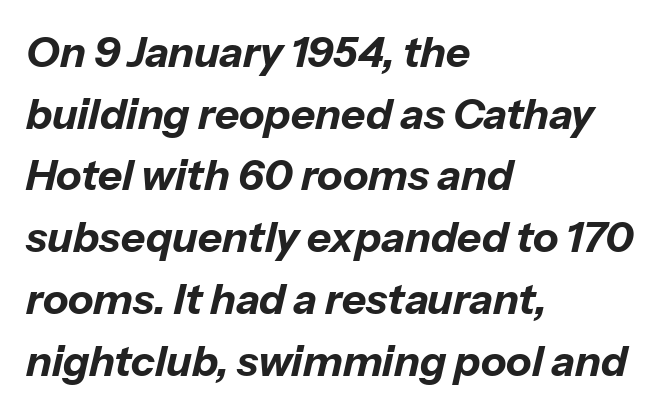
The image shows 42 px bold type, italic (leaning right); set left-aligned, normal line spacing (1.47x), normal letter spacing, not underlined; low stroke contrast and a medium x-height.
